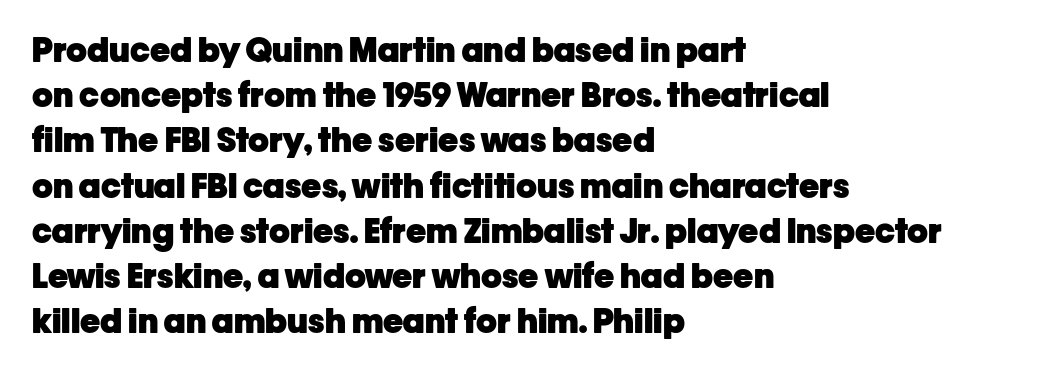
The image shows 34 px heavy sans-serif type, upright; set left-aligned, normal line spacing (1.33x), normal letter spacing, not underlined; low stroke contrast and a medium x-height.
